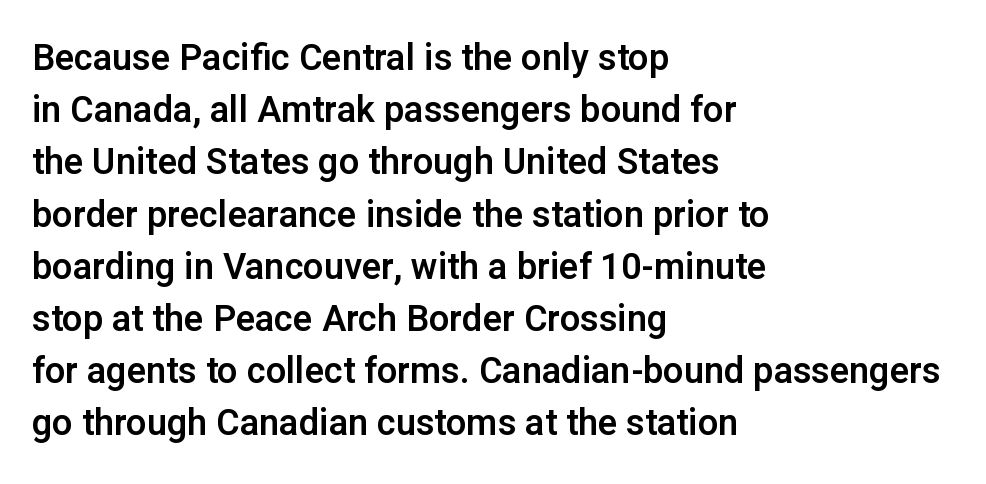
{"serif": "no", "italic": "no", "width": "normal", "stroke_contrast": "low", "x_height": "medium", "monospaced": "no", "underline": "no", "align": "left", "line_spacing": "normal", "line_spacing_ratio": 1.45, "letter_spacing": "normal", "letter_spacing_em": 0.0, "glyph_px": 36}
